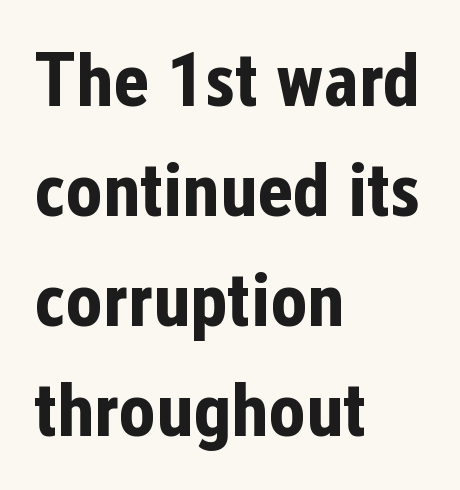
The image shows 77 px bold, condensed sans-serif type, upright; set left-aligned, normal line spacing (1.43x), normal letter spacing, not underlined; low stroke contrast and a medium x-height.
